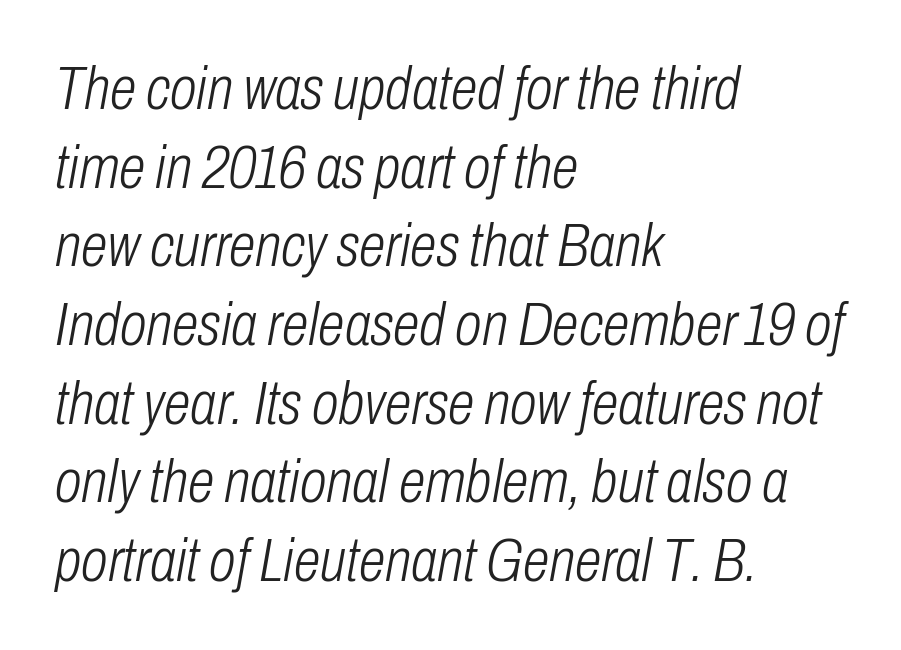
{"italic": "yes", "lean": "right", "slant_degrees": 10, "bold": "no", "weight": "light", "width": "condensed", "stroke_contrast": "low", "x_height": "medium", "monospaced": "no", "underline": "no", "align": "left", "line_spacing": "normal", "line_spacing_ratio": 1.29, "letter_spacing": "normal", "letter_spacing_em": 0.0, "glyph_px": 61}
